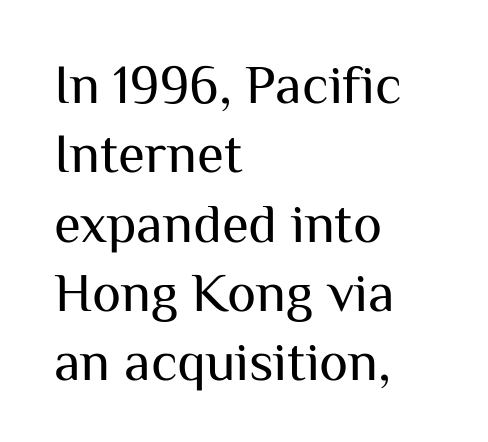
Q: Is the text bold? A: No.
Q: Is the text italic (slanted)? A: No, it is upright.
Q: Is the typeface a serif or a sans-serif typeface? A: Sans-serif.
Q: Is the text underlined? A: No.
Q: How is the paragraph aligned? A: Left-aligned.
Q: Is the spacing between letters normal or unusually wide? A: Normal.
Q: Is the spacing between lines tight, normal or loose? A: Normal.
Q: Width (condensed, normal, or wide)? A: Normal.
Q: Stroke contrast? A: Medium.
Q: x-height? A: Medium.
Q: Monospaced? A: No.
